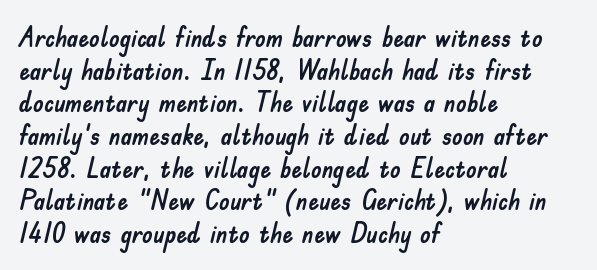
Words float on clear page, feet unadorned. Words appear dense and cohesive because spacing is normal. If you drew a ruler down the left edge, every line would touch it.
